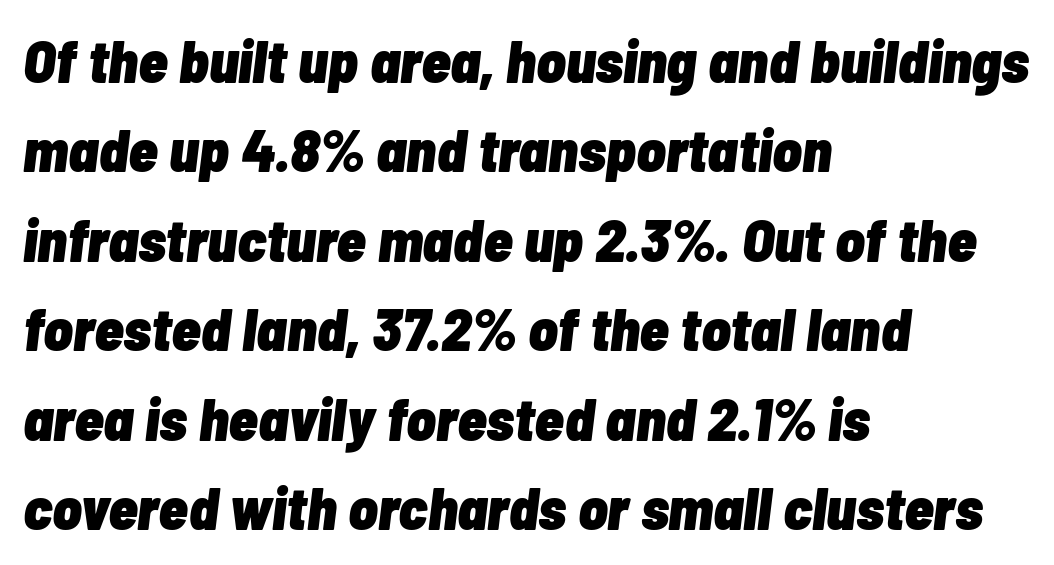
The image shows 60 px heavy, condensed type, italic (leaning right); set left-aligned, normal line spacing (1.49x), normal letter spacing, not underlined; low stroke contrast and a medium x-height.
